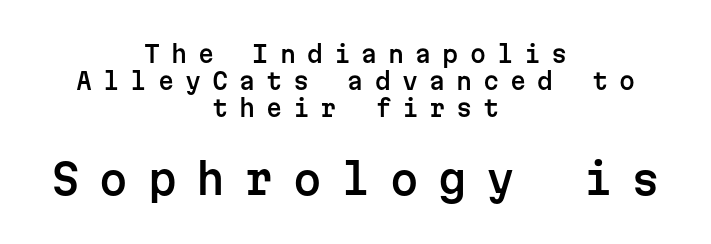
Q: Is the text italic (slanted)? A: No, it is upright.
Q: Is the typeface a serif or a sans-serif typeface? A: Sans-serif.
Q: Is the text underlined? A: No.
Q: How is the paragraph aligned? A: Centered.
Q: Is the spacing between letters normal or unusually wide? A: Unusually wide.
Q: Which block of text is set in a larger size, the first (top) or the second (bottom)? A: The second (bottom) one.
Q: Width (condensed, normal, or wide)? A: Normal.
Q: Stroke contrast? A: Low.
Q: x-height? A: Medium.
Q: Monospaced? A: Yes.
